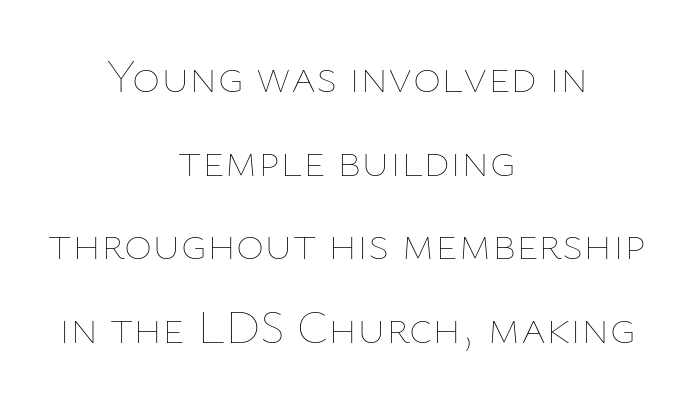
{"italic": "no", "bold": "no", "weight": "thin", "width": "normal", "stroke_contrast": "low", "x_height": "medium", "monospaced": "no", "underline": "no", "align": "center", "line_spacing_ratio": 1.74, "letter_spacing": "normal", "letter_spacing_em": 0.0, "glyph_px": 48}
